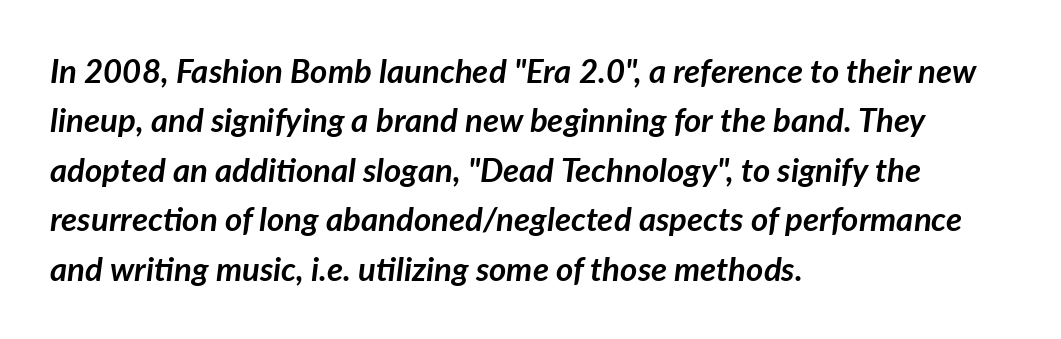
{"italic": "yes", "lean": "right", "slant_degrees": 7, "bold": "yes", "weight": "semibold", "width": "normal", "stroke_contrast": "low", "x_height": "medium", "monospaced": "no", "underline": "no", "align": "left", "line_spacing": "normal", "line_spacing_ratio": 1.5, "letter_spacing": "normal", "letter_spacing_em": 0.0, "glyph_px": 33}
